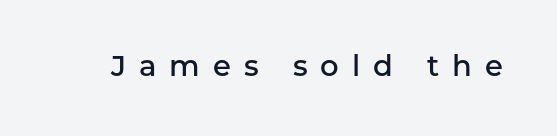
{"serif": "no", "italic": "no", "bold": "semi", "weight": "semibold", "width": "normal", "stroke_contrast": "low", "x_height": "medium", "monospaced": "no", "underline": "no", "letter_spacing": "wide", "letter_spacing_em": 0.45, "glyph_px": 29}
